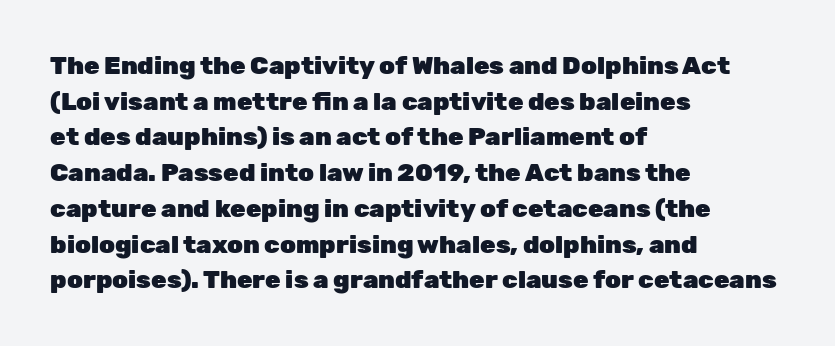
This rendering leaves character spacing at its baseline value. Any mark beneath the type? The region is blank. This is roman type, the default non-slanted kind. Pretty heavy lettering here — definitely bold. Notice how descenders clear the ascenders below comfortably — that's standard leading. All the whitespace from short lines collects on the right.
